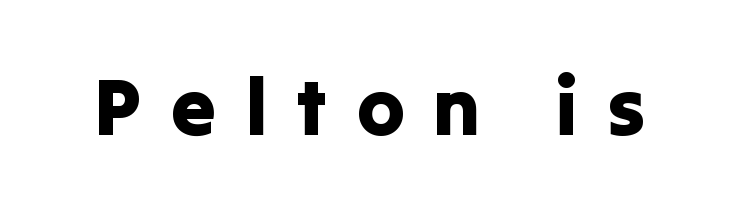
Q: Is the text italic (slanted)? A: No, it is upright.
Q: Is the typeface a serif or a sans-serif typeface? A: Sans-serif.
Q: Is the text underlined? A: No.
Q: Is the spacing between letters normal or unusually wide? A: Unusually wide.
Q: Width (condensed, normal, or wide)? A: Normal.
Q: Stroke contrast? A: Low.
Q: x-height? A: Medium.
Q: Monospaced? A: No.
